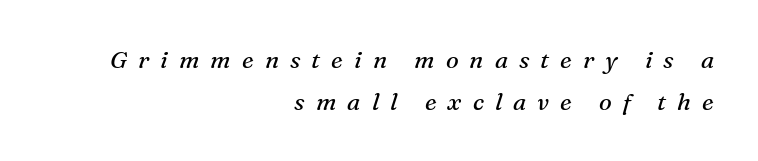
Q: Is the text bold? A: No.
Q: Is the text italic (slanted)? A: Yes, it leans right by about 16 degrees.
Q: Is the text underlined? A: No.
Q: How is the paragraph aligned? A: Right-aligned.
Q: Is the spacing between letters normal or unusually wide? A: Unusually wide.
